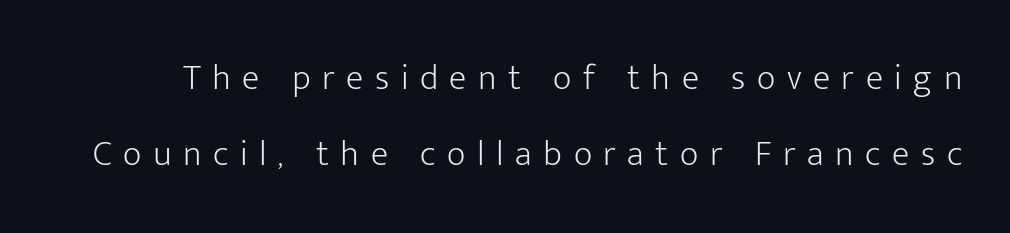
The image shows 36 px light sans-serif type, upright; set loose line spacing (2.11x), unusually wide letter spacing (+0.32 em), not underlined; low stroke contrast and a medium x-height.
